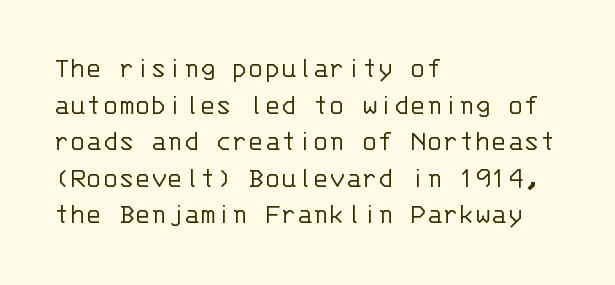
{"serif": "no", "italic": "no", "bold": "no", "weight": "light", "width": "normal", "stroke_contrast": "low", "x_height": "large", "monospaced": "yes", "underline": "no", "align": "left", "line_spacing_ratio": 1.22, "letter_spacing": "normal", "letter_spacing_em": 0.0, "glyph_px": 30}
